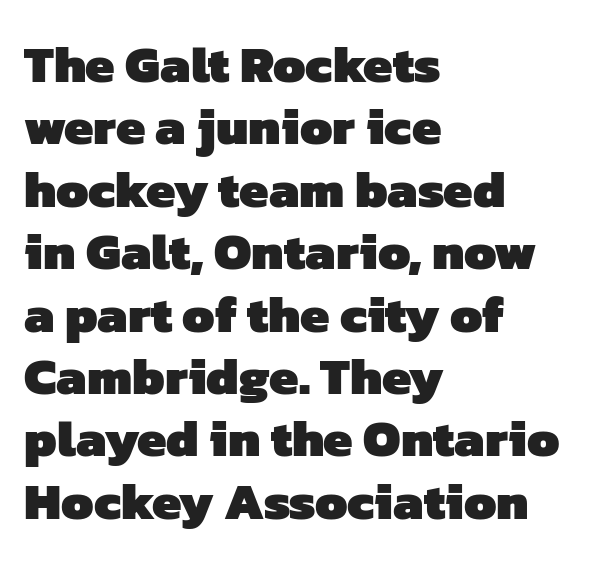
The passage shown is typed in a proportional face where columns would drift. Plain, unruled lines of type. Tracking value appears to be zero — textbook default spacing. Does the weight exceed regular? Yes, all the way to bold. Type style note: lacks serifs. One-word summary of the alignment: left.
